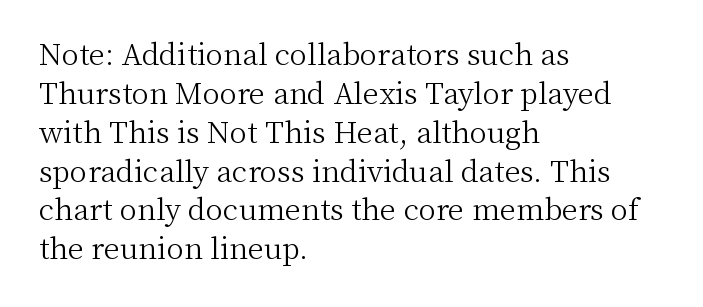
The image shows 29 px light serif type, upright; set left-aligned, normal line spacing (1.34x), normal letter spacing, not underlined; medium stroke contrast and a medium x-height.
